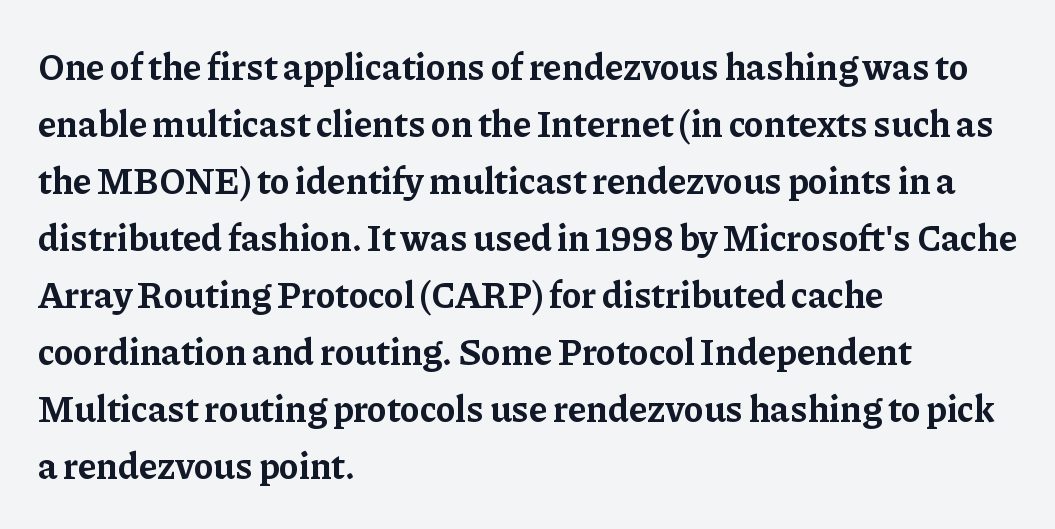
Q: Is the text bold? A: Yes.
Q: Is the text italic (slanted)? A: No, it is upright.
Q: Is the typeface a serif or a sans-serif typeface? A: Serif.
Q: Is the text underlined? A: No.
Q: How is the paragraph aligned? A: Left-aligned.
Q: Is the spacing between letters normal or unusually wide? A: Normal.
Q: Is the spacing between lines tight, normal or loose? A: Normal.
Q: Width (condensed, normal, or wide)? A: Normal.
Q: Stroke contrast? A: Low.
Q: x-height? A: Medium.
Q: Monospaced? A: No.
